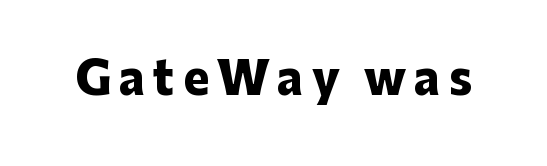
{"serif": "no", "italic": "no", "bold": "yes", "weight": "heavy", "width": "normal", "stroke_contrast": "low", "x_height": "medium", "monospaced": "no", "underline": "no", "glyph_px": 44}
